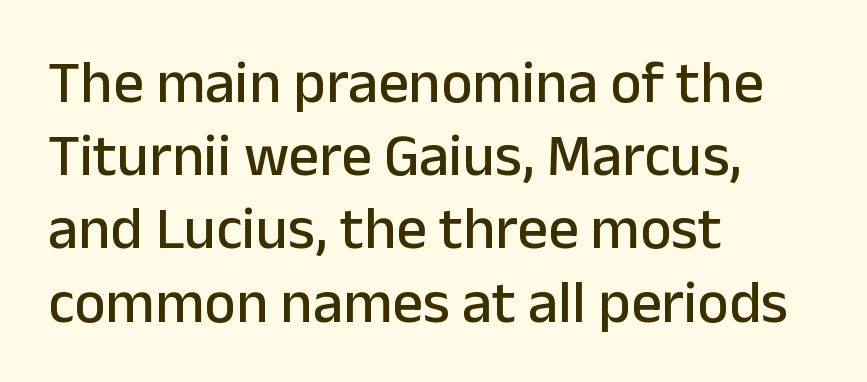
Q: Is the text italic (slanted)? A: No, it is upright.
Q: Is the typeface a serif or a sans-serif typeface? A: Sans-serif.
Q: Is the text underlined? A: No.
Q: How is the paragraph aligned? A: Left-aligned.
Q: Is the spacing between letters normal or unusually wide? A: Normal.
Q: Width (condensed, normal, or wide)? A: Normal.
Q: Stroke contrast? A: Low.
Q: x-height? A: Medium.
Q: Monospaced? A: No.
